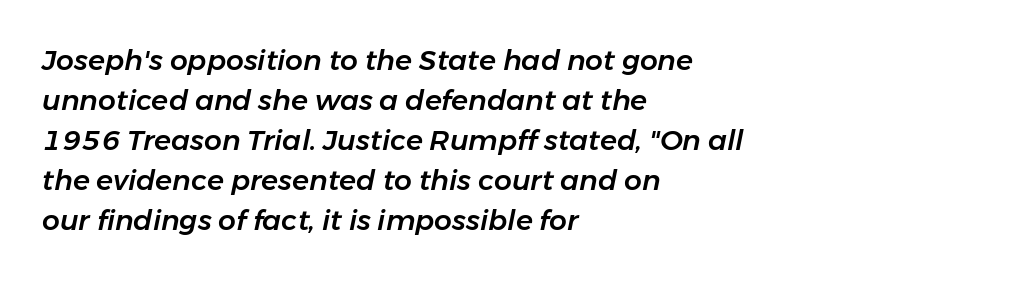
The glyphs are unaccompanied by any horizontal stroke below them. Proportional: the letters do not fall into vertical columns. The typography opts for an oblique posture over an upright one. Inter-character spacing is left at the font's built-in metrics.
